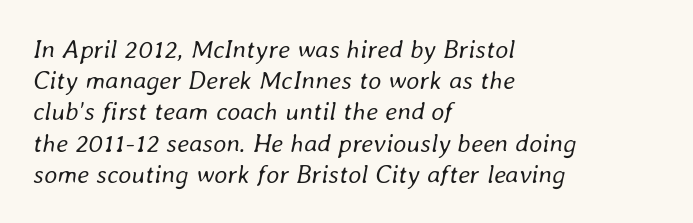
Stroke thickness stays within the range of a standard reading face or lighter. Glance below the letters and you will spot only blank space. Short and long lines alike share a common starting point at left. Slant detected: the letters are inclined.
